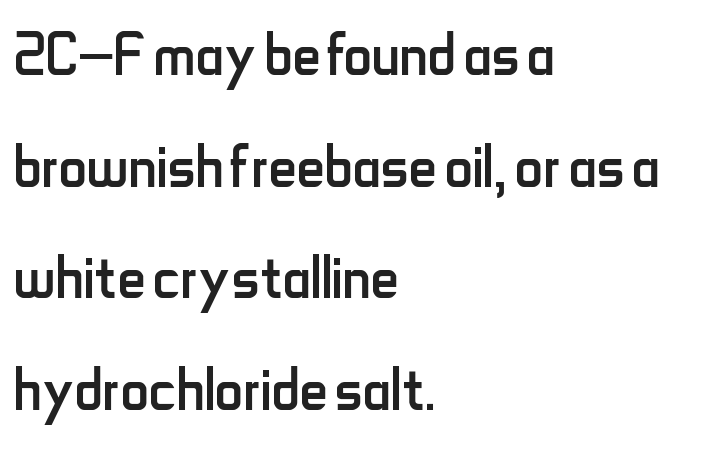
{"serif": "no", "italic": "no", "bold": "no", "weight": "regular", "width": "condensed", "stroke_contrast": "low", "x_height": "small", "monospaced": "no", "underline": "no", "align": "left", "line_spacing": "normal", "line_spacing_ratio": 1.43, "letter_spacing": "normal", "letter_spacing_em": 0.0, "glyph_px": 78}
